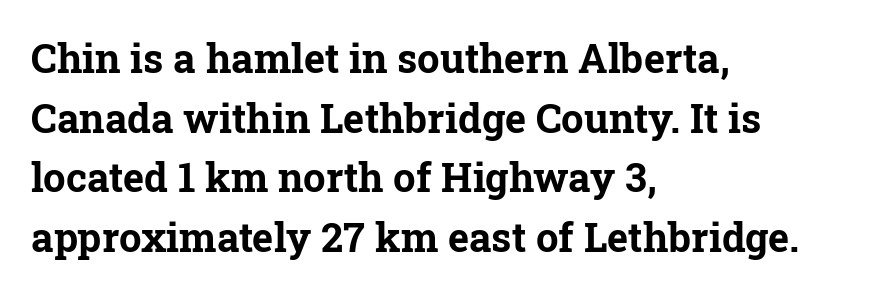
{"serif": "yes", "italic": "no", "bold": "yes", "weight": "bold", "width": "normal", "stroke_contrast": "low", "x_height": "medium", "monospaced": "no", "underline": "no", "align": "left", "line_spacing": "normal", "line_spacing_ratio": 1.49, "letter_spacing": "normal", "letter_spacing_em": 0.0, "glyph_px": 40}
